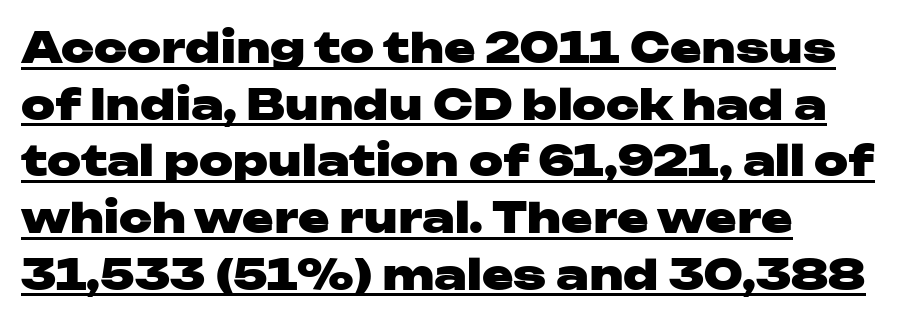
Posture: vertical. The sample's only ornament is a line tracing under the words. Which margin do the lines hug? The left one — the right edge is uneven. Typographic density is high because the face is bold.
